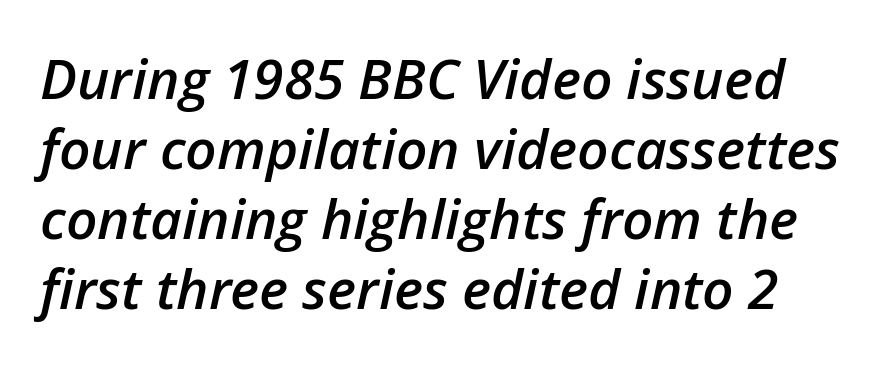
The image shows 55 px semibold type, italic (leaning right); set normal line spacing (1.27x), normal letter spacing, not underlined; low stroke contrast and a medium x-height.
